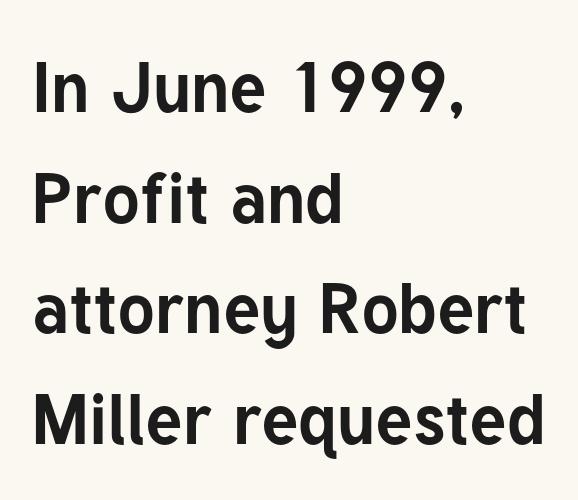
Between one letter and the next there's only the usual sliver of space. Lines of text with bare space underneath. Horizontal alignment here is leftward, the default for most running prose. The typography opts for an upright posture over an oblique one. Compared with typical paragraphs, the rows here are spaced about the same.
